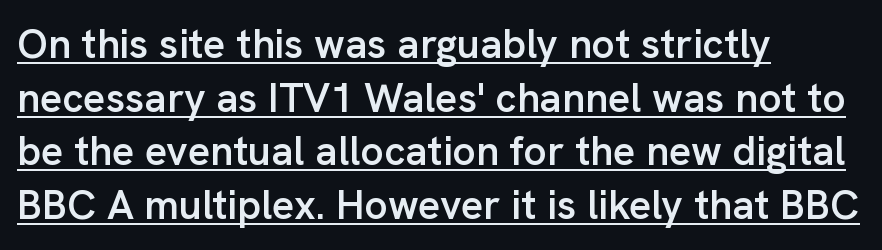
{"serif": "no", "italic": "no", "bold": "semi", "weight": "semibold", "width": "normal", "stroke_contrast": "low", "x_height": "medium", "monospaced": "no", "underline": "yes", "align": "left", "line_spacing": "normal", "line_spacing_ratio": 1.31, "letter_spacing": "normal", "letter_spacing_em": 0.0, "glyph_px": 41}
